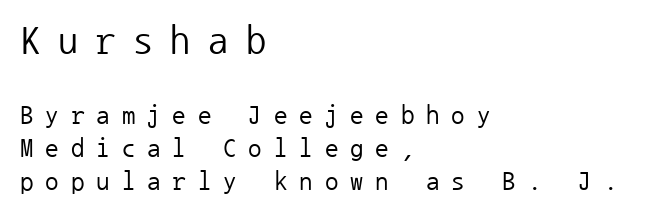
The image shows 40 px regular-weight sans-serif type, upright, monospaced; set left-aligned, line spacing 1.22x, unusually wide letter spacing (+0.44 em), not underlined; the first (top) block is 1.48x larger; low stroke contrast and a medium x-height.
